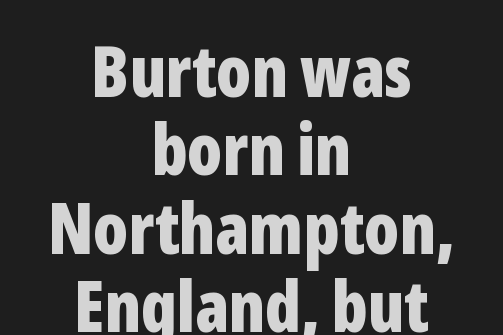
{"serif": "no", "italic": "no", "bold": "yes", "weight": "bold", "width": "condensed", "stroke_contrast": "low", "x_height": "medium", "monospaced": "no", "underline": "no", "align": "center", "line_spacing": "tight", "line_spacing_ratio": 1.12, "letter_spacing": "normal", "letter_spacing_em": 0.0, "glyph_px": 70}
